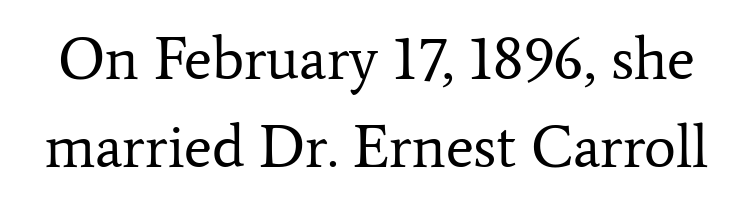
To sum up the face: it has serifs. Normally led — the rows are evenly, conventionally spaced. Unbolded letterforms with no extra heft. Spacing verdict: proportional, widths tailored to each character. This rendering features lettering with no underline.
